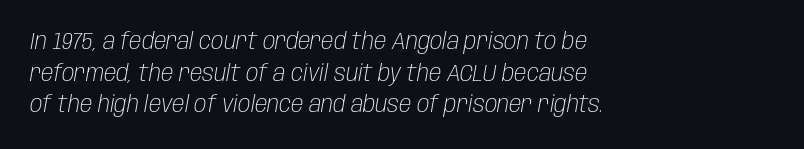
{"italic": "yes", "lean": "right", "slant_degrees": 10, "bold": "no", "underline": "no", "align": "left", "line_spacing": "normal", "line_spacing_ratio": 1.38, "letter_spacing": "normal", "letter_spacing_em": 0.0, "glyph_px": 23}
